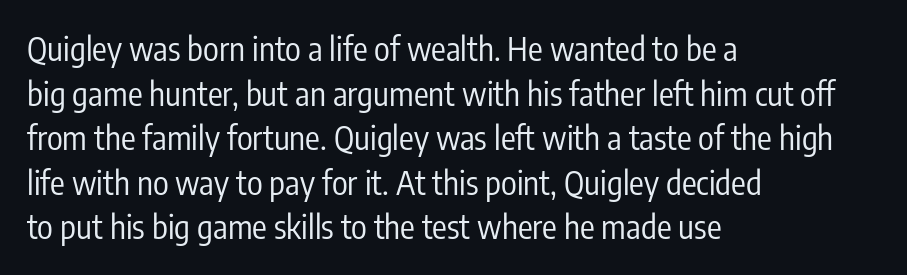
{"serif": "no", "italic": "no", "bold": "no", "weight": "regular", "width": "condensed", "stroke_contrast": "low", "x_height": "medium", "monospaced": "no", "underline": "no", "align": "left", "line_spacing": "normal", "line_spacing_ratio": 1.35, "letter_spacing": "normal", "letter_spacing_em": 0.0, "glyph_px": 33}
